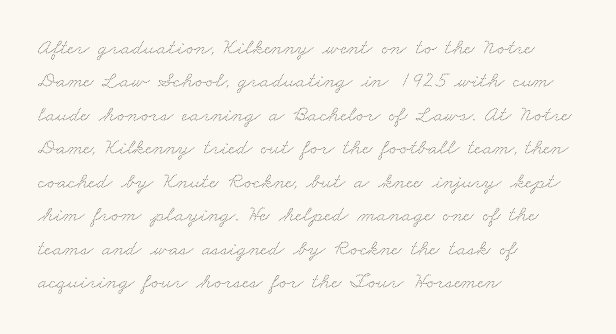
The rendering uses a moderate line-height, typical for paragraphs. Each row of text sits above clean, open space. Stroke mass is kept to a normal reading level or below. One-word summary of the alignment: left. Default kerning and tracking; the words read as compact shapes.
